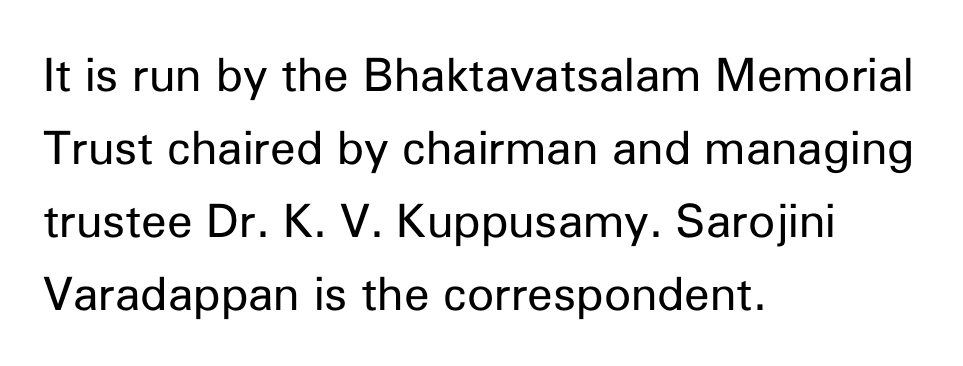
The image shows 46 px regular-weight sans-serif type, upright; set left-aligned, normal line spacing (1.59x), normal letter spacing, not underlined; low stroke contrast and a medium x-height.
